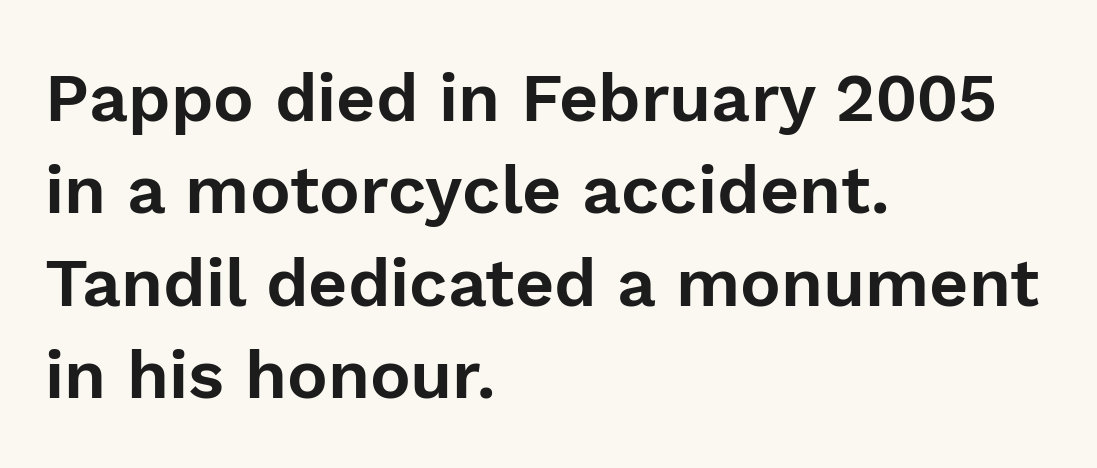
The image shows 68 px sans-serif type, upright; set left-aligned, normal line spacing (1.36x), normal letter spacing, not underlined; a medium x-height.
